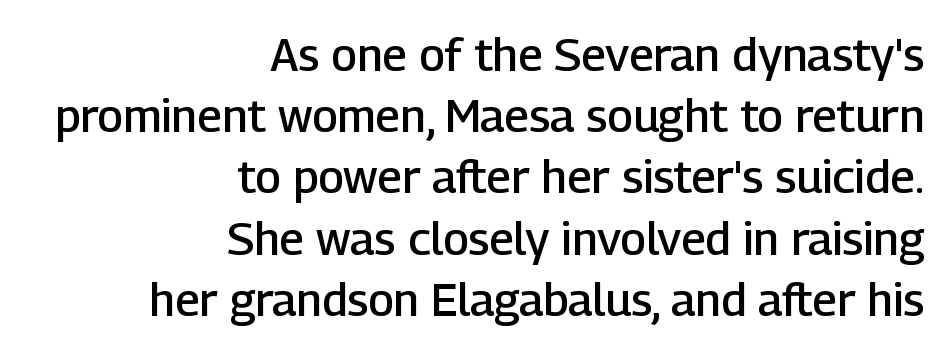
The image shows 46 px semibold sans-serif type, upright; set right-aligned, normal line spacing (1.33x), normal letter spacing, not underlined; low stroke contrast and a medium x-height.
